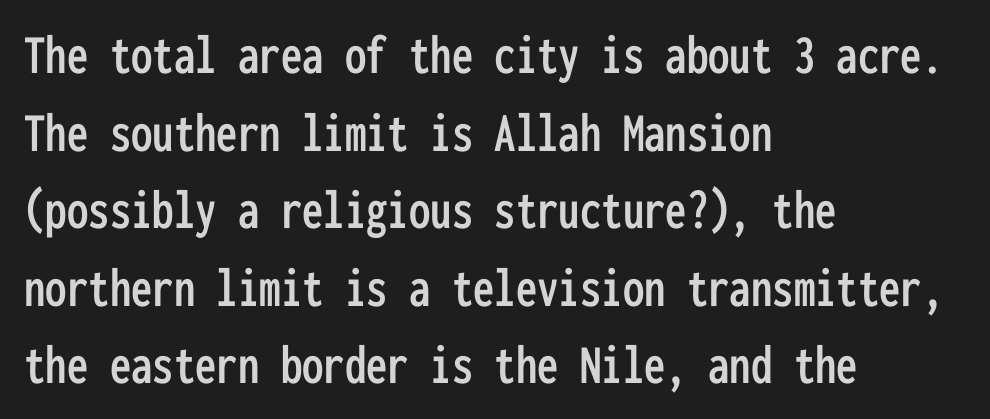
Q: Is the text italic (slanted)? A: No, it is upright.
Q: Is the typeface a serif or a sans-serif typeface? A: Sans-serif.
Q: Is the text underlined? A: No.
Q: How is the paragraph aligned? A: Left-aligned.
Q: Is the spacing between letters normal or unusually wide? A: Normal.
Q: Is the spacing between lines tight, normal or loose? A: Normal.
Q: Width (condensed, normal, or wide)? A: Condensed.
Q: Stroke contrast? A: Low.
Q: x-height? A: Medium.
Q: Monospaced? A: Yes.
